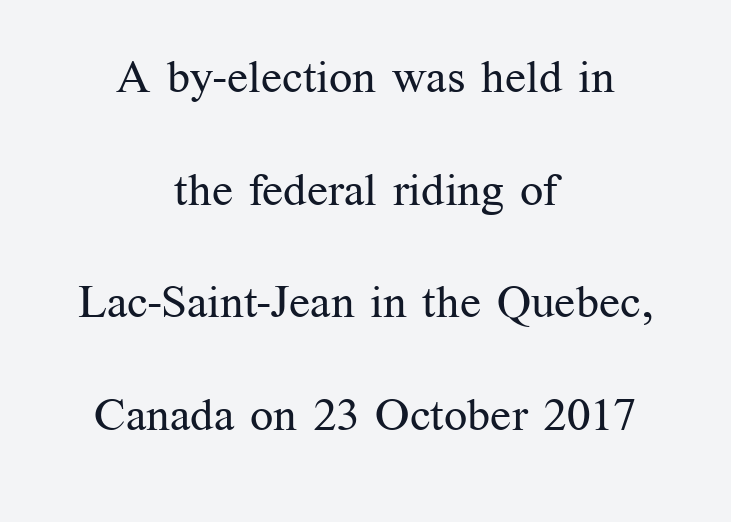
{"serif": "yes", "italic": "no", "bold": "no", "weight": "regular", "width": "normal", "stroke_contrast": "medium", "x_height": "medium", "monospaced": "no", "underline": "no", "align": "center", "line_spacing": "loose", "line_spacing_ratio": 2.45, "letter_spacing": "normal", "letter_spacing_em": 0.0, "glyph_px": 46}
